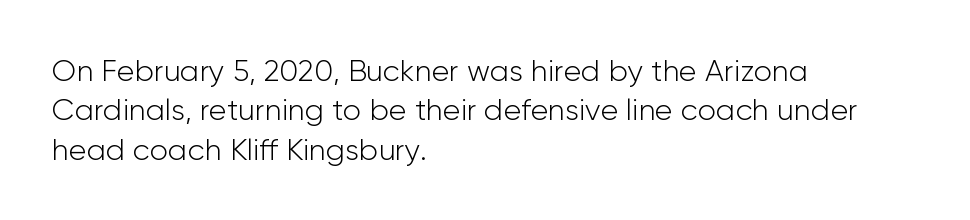
The image shows 30 px light sans-serif type, upright; set left-aligned, normal line spacing (1.31x), normal letter spacing, not underlined; low stroke contrast and a medium x-height.
